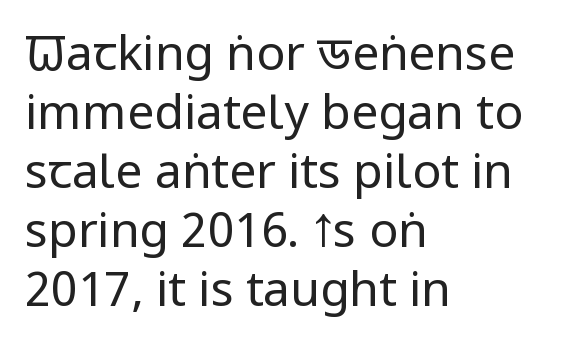
{"serif": "no", "italic": "no", "bold": "no", "weight": "regular", "width": "condensed", "stroke_contrast": "low", "x_height": "large", "monospaced": "no", "underline": "no", "align": "left", "line_spacing_ratio": 1.23, "letter_spacing": "normal", "letter_spacing_em": 0.0, "glyph_px": 48}
